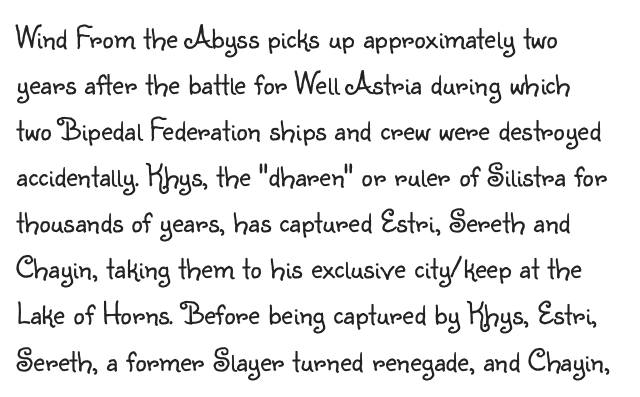
The image shows 32 px light sans-serif type, upright; set left-aligned, normal line spacing (1.44x), normal letter spacing, not underlined; low stroke contrast and a small x-height.
